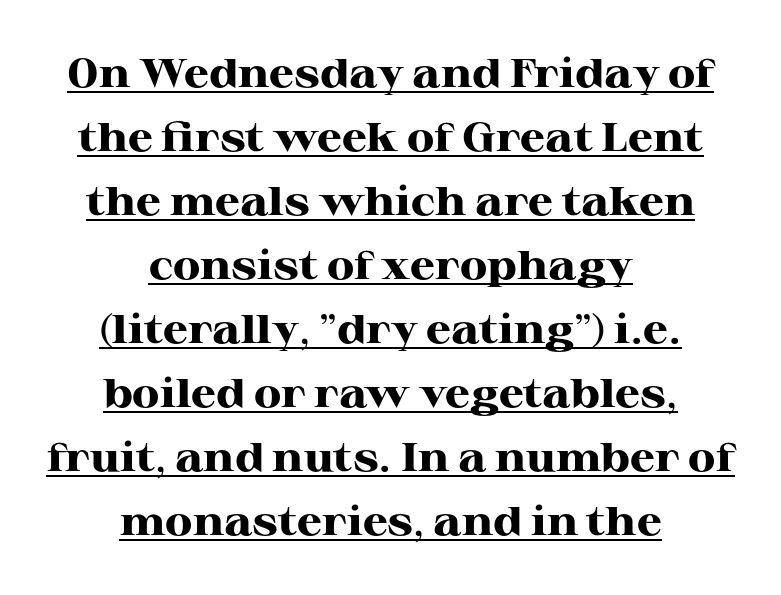
Emphasis by weight is at full strength: bold. This sample uses an upright cut, with every glyph sitting square on the baseline. Font category for this specimen: serif. Horizontal alignment here is central, giving a formal, balanced look. Look at the tracking — it's just the regular setting, nothing added.
